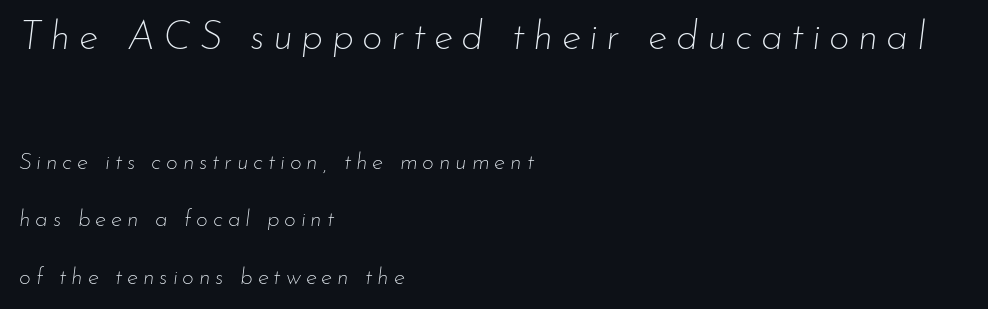
{"italic": "yes", "lean": "right", "slant_degrees": 7, "bold": "no", "weight": "thin", "width": "normal", "stroke_contrast": "low", "x_height": "small", "monospaced": "no", "underline": "no", "align": "left", "line_spacing": "loose", "line_spacing_ratio": 2.5, "letter_spacing": "wide", "letter_spacing_em": 0.21, "larger_block": "first", "size_ratio": 1.74, "glyph_px": 40}
